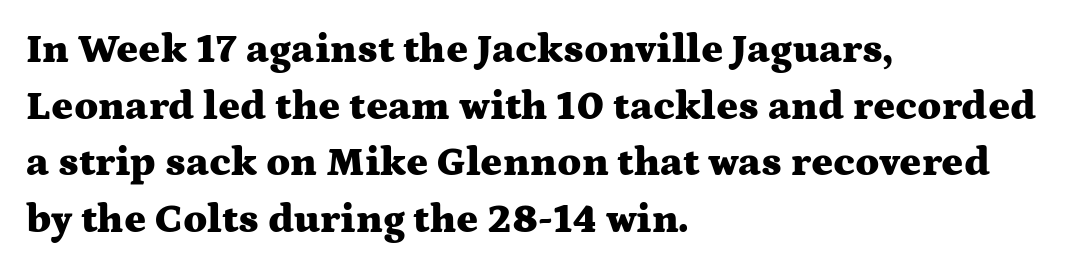
The image shows 41 px heavy, wide serif type, upright; set left-aligned, normal line spacing (1.38x), normal letter spacing, not underlined; medium stroke contrast and a medium x-height.
